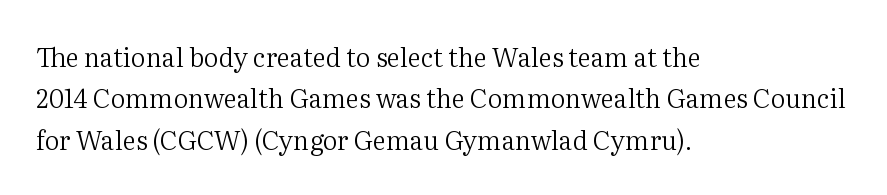
{"italic": "no", "bold": "no", "underline": "no", "align": "left", "line_spacing": "normal", "line_spacing_ratio": 1.59, "letter_spacing": "normal", "letter_spacing_em": 0.0, "glyph_px": 26}
